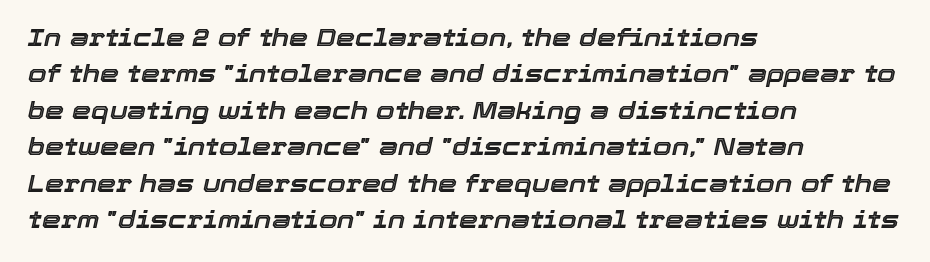
{"italic": "yes", "lean": "right", "slant_degrees": 12, "underline": "no", "align": "left", "line_spacing": "normal", "line_spacing_ratio": 1.52, "letter_spacing": "normal", "letter_spacing_em": 0.0, "glyph_px": 24}
